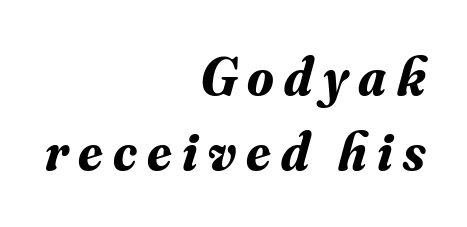
{"serif": "yes", "italic": "yes", "lean": "right", "slant_degrees": 16, "bold": "yes", "weight": "bold", "width": "normal", "stroke_contrast": "medium", "x_height": "small", "monospaced": "no", "underline": "no", "align": "right", "line_spacing": "normal", "line_spacing_ratio": 1.39, "glyph_px": 54}
